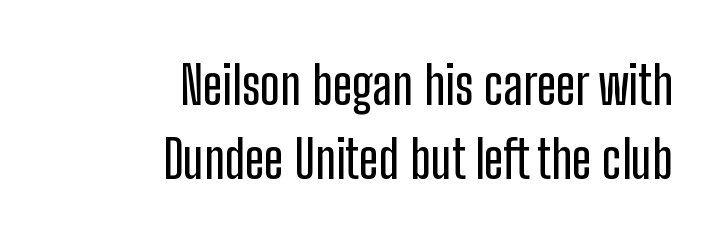
Q: Is the text italic (slanted)? A: No, it is upright.
Q: Is the typeface a serif or a sans-serif typeface? A: Sans-serif.
Q: Is the text underlined? A: No.
Q: How is the paragraph aligned? A: Right-aligned.
Q: Is the spacing between letters normal or unusually wide? A: Normal.
Q: Is the spacing between lines tight, normal or loose? A: Normal.
Q: Width (condensed, normal, or wide)? A: Condensed.
Q: Stroke contrast? A: Low.
Q: x-height? A: Medium.
Q: Monospaced? A: No.
